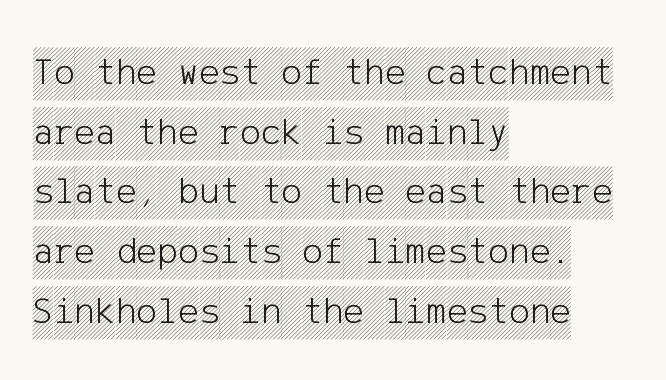
The image shows 39 px condensed type, upright; set left-aligned, normal line spacing (1.53x), normal letter spacing, not underlined; a large x-height.
